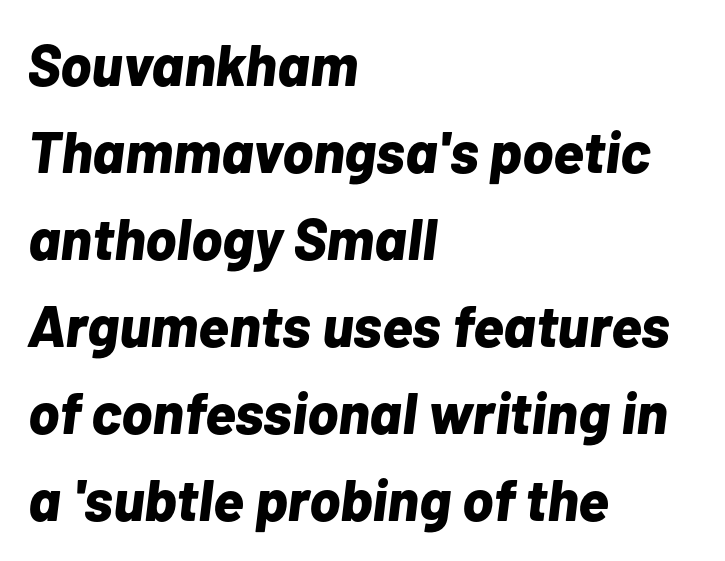
{"italic": "yes", "lean": "right", "slant_degrees": 7, "bold": "yes", "weight": "bold", "width": "normal", "stroke_contrast": "low", "x_height": "medium", "monospaced": "no", "underline": "no", "align": "left", "line_spacing": "normal", "line_spacing_ratio": 1.5, "letter_spacing": "normal", "letter_spacing_em": 0.0, "glyph_px": 58}
